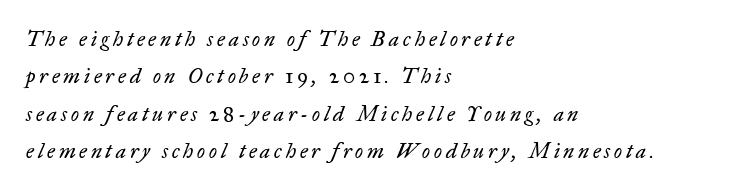
Q: Is the text bold? A: No.
Q: Is the text italic (slanted)? A: Yes, it leans right by about 17 degrees.
Q: Is the text underlined? A: No.
Q: How is the paragraph aligned? A: Left-aligned.
